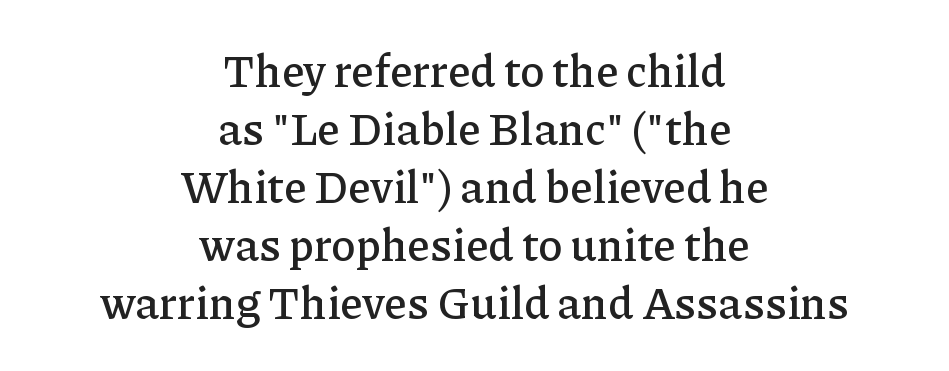
The lines are quadded center. This rendering leaves character spacing at its baseline value. Tall strokes in this sample are plumb rather than angled. This block has exactly the height ordinary leading produces. Stroke terminals: seriffed.
